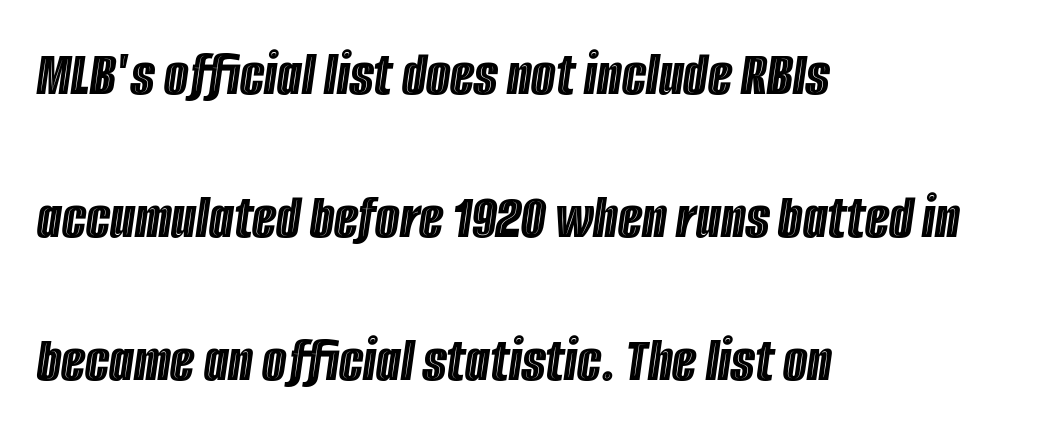
{"italic": "yes", "lean": "right", "slant_degrees": 8, "width": "condensed", "x_height": "large", "monospaced": "no", "underline": "no", "align": "left", "line_spacing": "loose", "line_spacing_ratio": 2.27, "letter_spacing": "normal", "letter_spacing_em": 0.0, "glyph_px": 63}
